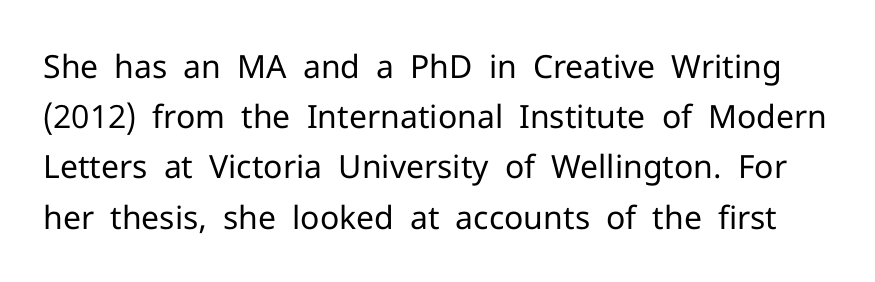
Weight: in the light-to-regular range. Bare-footed words on every line. Summary of vertical rhythm: regular, with standard interline spacing. Here the designer chose a conventional face with non-uniform glyph widths. You can tell from the bare stems that sans-serif type was used. Rendered with straight, roman letterforms.
